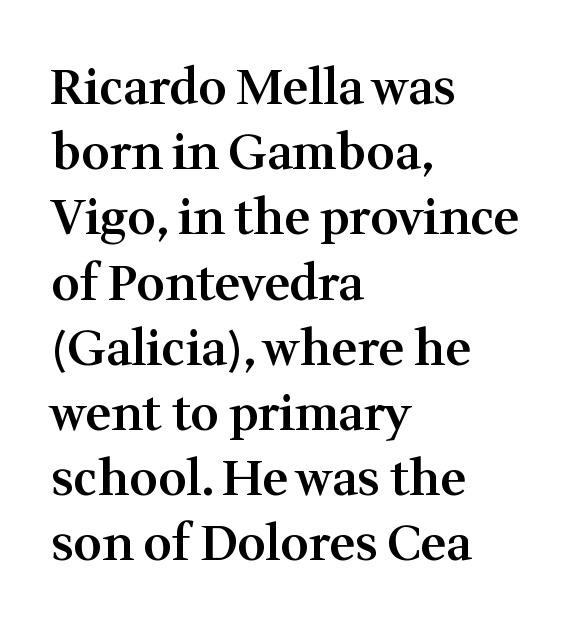
{"serif": "yes", "italic": "no", "bold": "semi", "weight": "semibold", "width": "normal", "stroke_contrast": "medium", "x_height": "medium", "monospaced": "no", "underline": "no", "align": "left", "line_spacing": "normal", "line_spacing_ratio": 1.33, "letter_spacing": "normal", "letter_spacing_em": 0.0, "glyph_px": 49}
